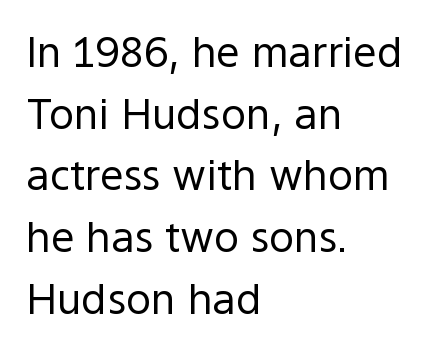
{"serif": "no", "italic": "no", "bold": "no", "weight": "regular", "width": "normal", "x_height": "medium", "monospaced": "no", "underline": "no", "align": "left", "line_spacing": "normal", "line_spacing_ratio": 1.47, "letter_spacing": "normal", "letter_spacing_em": 0.0, "glyph_px": 42}
